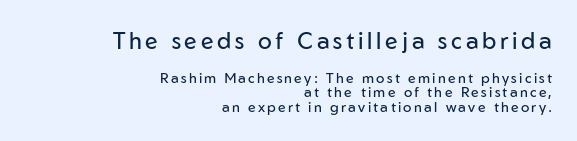
The image shows 23 px text type, upright; set right-aligned, tight line spacing (1.05x), not underlined; the first (top) block is 1.64x larger.
